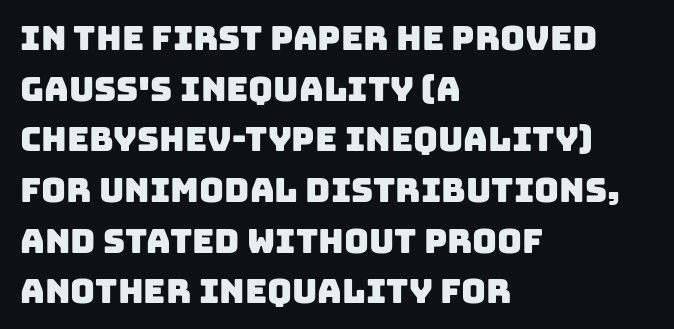
{"serif": "no", "width": "normal", "stroke_contrast": "low", "x_height": "large", "monospaced": "no", "underline": "no", "align": "left", "line_spacing": "normal", "line_spacing_ratio": 1.49, "letter_spacing": "normal", "letter_spacing_em": 0.0, "glyph_px": 34}
